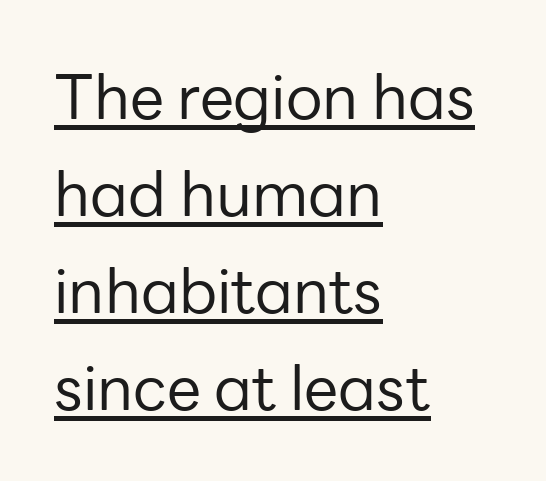
The image shows 61 px regular-weight sans-serif type, upright; set left-aligned, normal line spacing (1.59x), normal letter spacing, underlined; low stroke contrast and a medium x-height.
